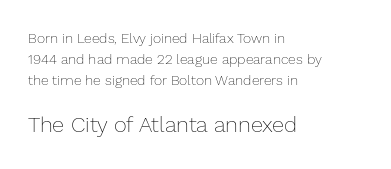
The image shows 22 px text type, upright; set left-aligned, normal line spacing (1.49x), normal letter spacing, not underlined; the second (bottom) block is 1.57x larger.
